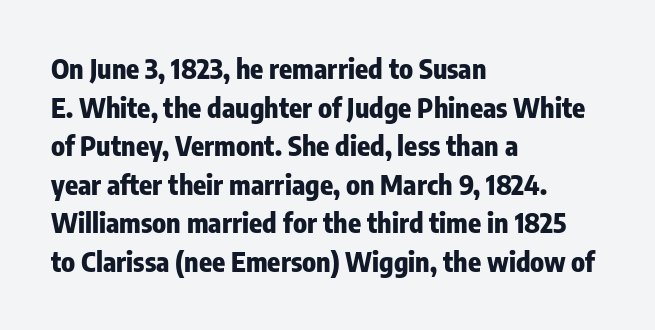
Q: Is the text bold? A: Yes.
Q: Is the text italic (slanted)? A: No, it is upright.
Q: Is the text underlined? A: No.
Q: How is the paragraph aligned? A: Left-aligned.
Q: Is the spacing between letters normal or unusually wide? A: Normal.
Q: Is the spacing between lines tight, normal or loose? A: Normal.
